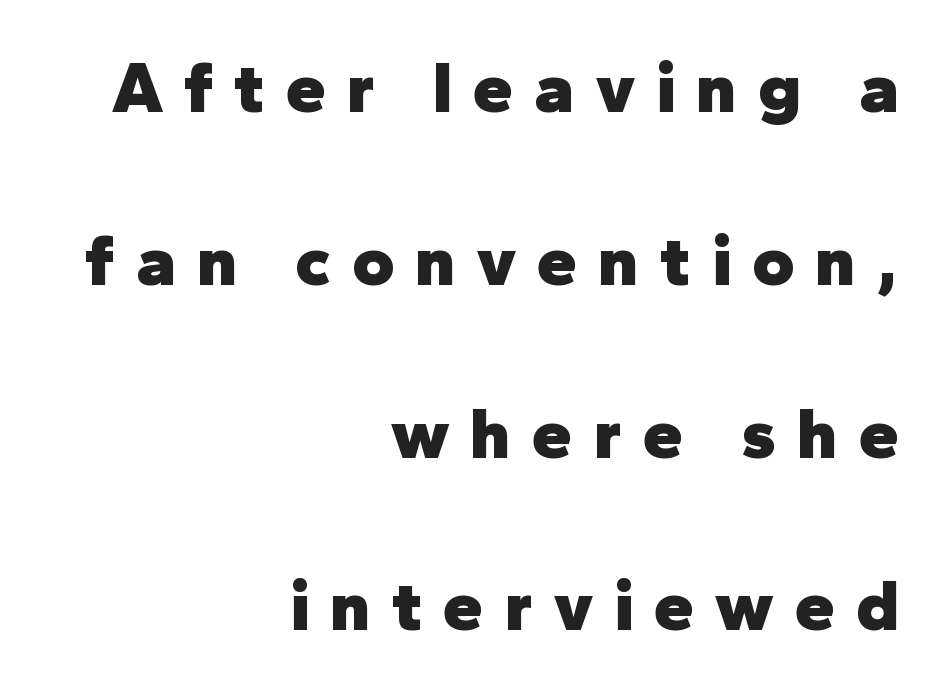
The image shows 72 px heavy sans-serif type, upright; set right-aligned, loose line spacing (2.4x), unusually wide letter spacing (+0.29 em), not underlined; low stroke contrast and a medium x-height.
